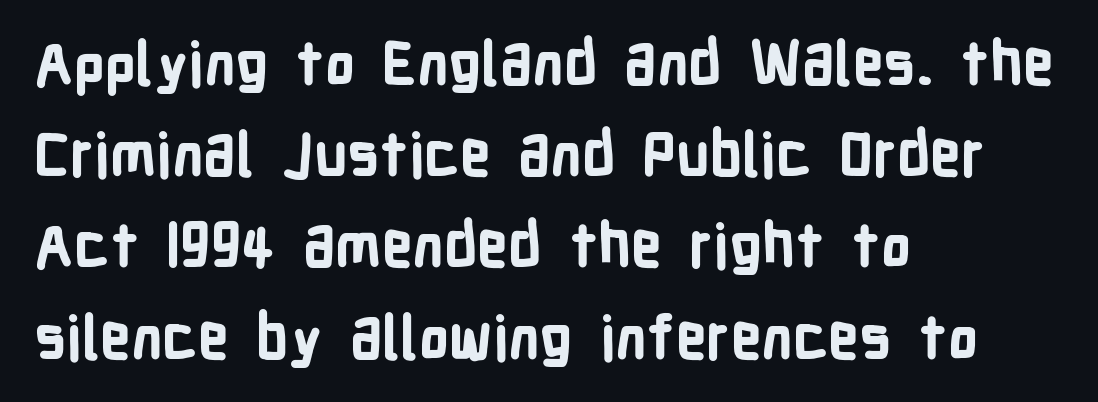
The image shows 60 px bold, condensed sans-serif type, upright; set left-aligned, normal line spacing (1.52x), normal letter spacing, not underlined; low stroke contrast and a medium x-height.
